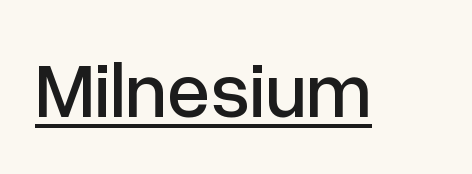
The image shows 77 px sans-serif type, upright; set normal letter spacing, underlined; low stroke contrast and a medium x-height.
